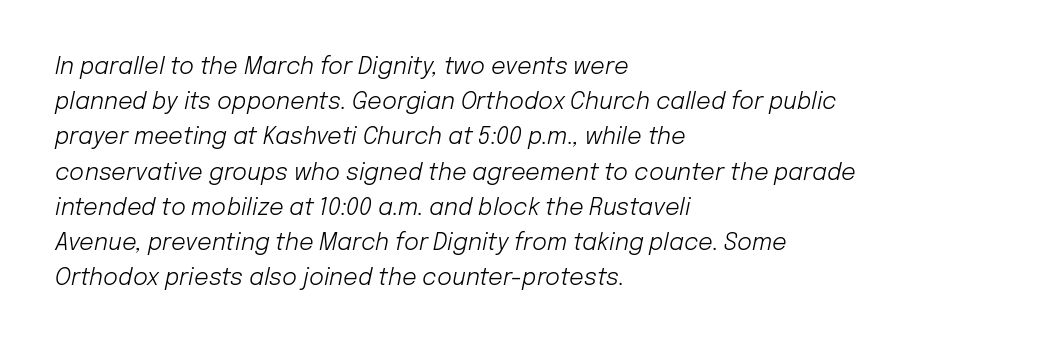
{"italic": "yes", "lean": "right", "slant_degrees": 12, "bold": "no", "underline": "no", "align": "left", "line_spacing": "normal", "line_spacing_ratio": 1.53, "letter_spacing": "normal", "letter_spacing_em": 0.0, "glyph_px": 23}
